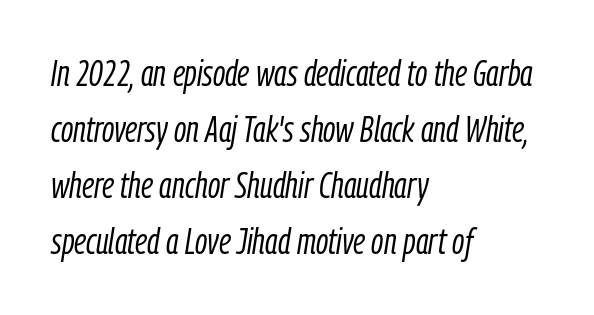
The image shows 36 px light, condensed type, italic (leaning right); set left-aligned, normal line spacing (1.56x), normal letter spacing, not underlined; low stroke contrast and a medium x-height.
